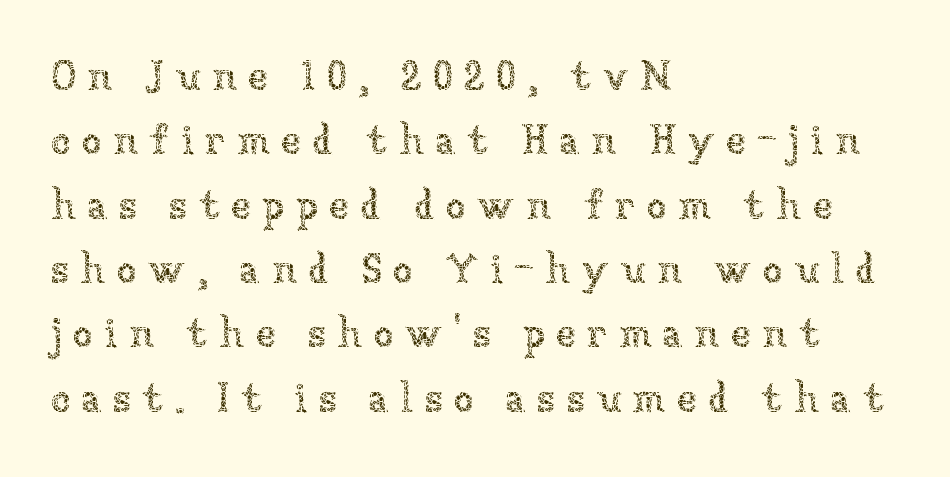
The image shows 41 px thin type, upright; set left-aligned, normal line spacing (1.57x), unusually wide letter spacing (+0.27 em), not underlined; low stroke contrast and a medium x-height.
